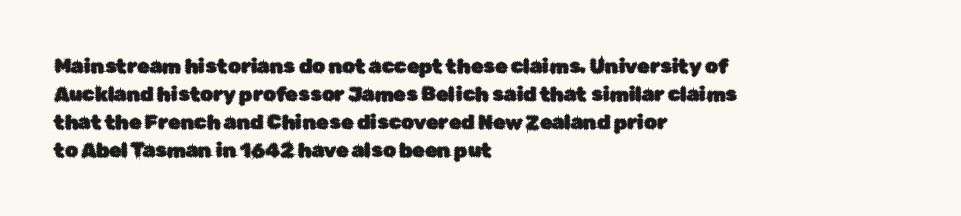
Q: Is the text italic (slanted)? A: No, it is upright.
Q: Is the text underlined? A: No.
Q: How is the paragraph aligned? A: Left-aligned.
Q: Is the spacing between letters normal or unusually wide? A: Normal.
Q: Is the spacing between lines tight, normal or loose? A: Normal.
